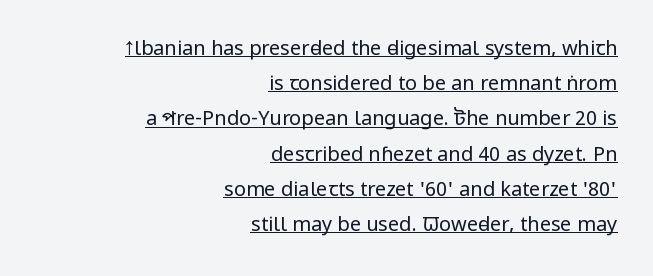
Q: Is the text bold? A: No.
Q: Is the text italic (slanted)? A: No, it is upright.
Q: Is the text underlined? A: Yes.
Q: How is the paragraph aligned? A: Right-aligned.
Q: Is the spacing between letters normal or unusually wide? A: Normal.
